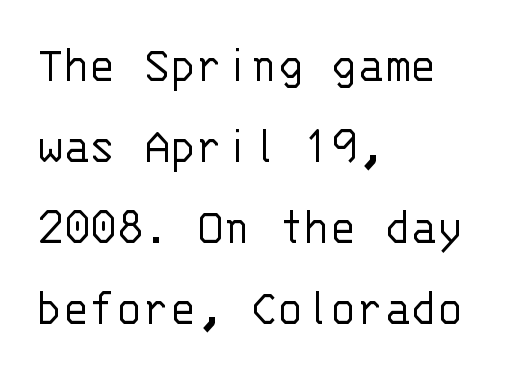
{"serif": "no", "italic": "no", "bold": "no", "weight": "light", "width": "normal", "stroke_contrast": "low", "x_height": "large", "monospaced": "yes", "underline": "no", "align": "left", "line_spacing": "normal", "line_spacing_ratio": 1.47, "letter_spacing": "normal", "letter_spacing_em": 0.0, "glyph_px": 55}
